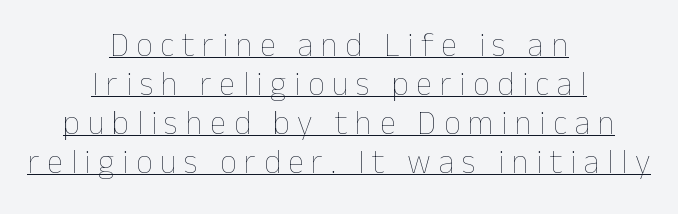
{"italic": "no", "bold": "no", "weight": "thin", "width": "normal", "stroke_contrast": "low", "x_height": "medium", "monospaced": "no", "underline": "yes", "align": "center", "line_spacing_ratio": 1.18, "letter_spacing": "wide", "letter_spacing_em": 0.23, "glyph_px": 33}
